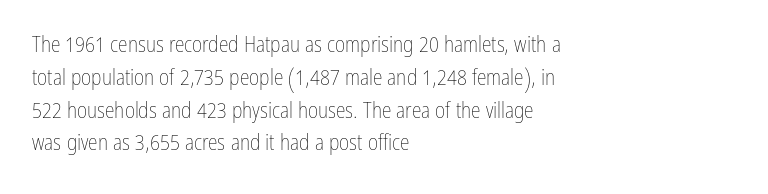
Q: Is the text bold? A: No.
Q: Is the text italic (slanted)? A: No, it is upright.
Q: Is the text underlined? A: No.
Q: How is the paragraph aligned? A: Left-aligned.
Q: Is the spacing between letters normal or unusually wide? A: Normal.
Q: Is the spacing between lines tight, normal or loose? A: Normal.
